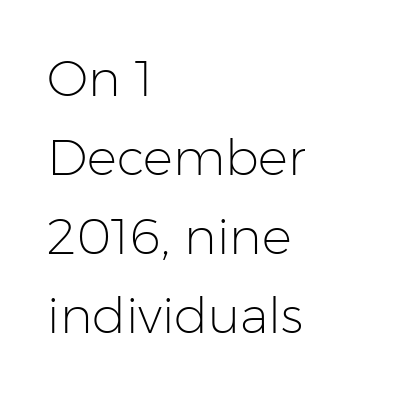
Q: Is the text bold? A: No.
Q: Is the text italic (slanted)? A: No, it is upright.
Q: Is the typeface a serif or a sans-serif typeface? A: Sans-serif.
Q: Is the text underlined? A: No.
Q: How is the paragraph aligned? A: Left-aligned.
Q: Is the spacing between letters normal or unusually wide? A: Normal.
Q: Is the spacing between lines tight, normal or loose? A: Normal.
Q: Width (condensed, normal, or wide)? A: Normal.
Q: Stroke contrast? A: Low.
Q: x-height? A: Medium.
Q: Monospaced? A: No.
